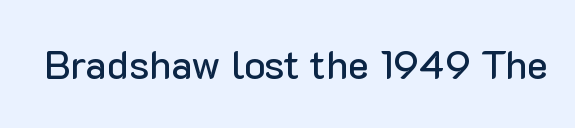
Q: Is the text italic (slanted)? A: No, it is upright.
Q: Is the typeface a serif or a sans-serif typeface? A: Sans-serif.
Q: Is the text underlined? A: No.
Q: Is the spacing between letters normal or unusually wide? A: Normal.
Q: Width (condensed, normal, or wide)? A: Normal.
Q: Stroke contrast? A: Low.
Q: x-height? A: Medium.
Q: Monospaced? A: No.
